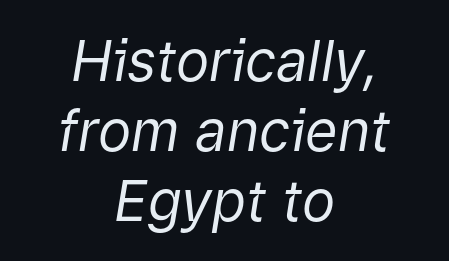
Evenly set lines give the paragraph a standard silhouette. Clear beneath every line of the passage. The glyphs look as if they've been sheared to an angle. Stroke thickness stays within the range of a standard reading face or lighter.
